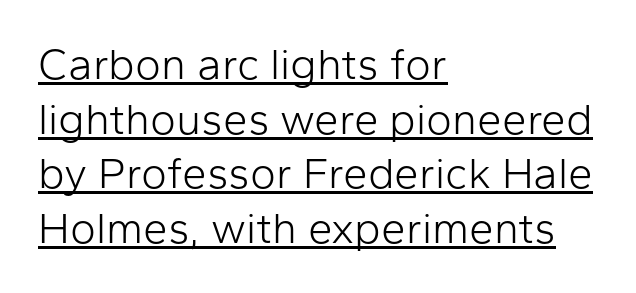
The rendered words wear a rule along their underside. The strokes carry an ordinary text weight at most. Ascenders rise straight up at ninety degrees. This rendering leaves character spacing at its baseline value. Are there feet on the stems? There aren't — it's a sans.
